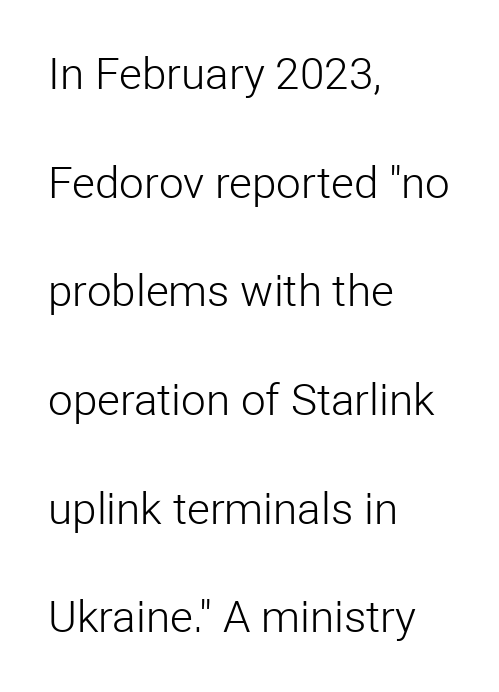
Q: Is the text bold? A: No.
Q: Is the text italic (slanted)? A: No, it is upright.
Q: Is the typeface a serif or a sans-serif typeface? A: Sans-serif.
Q: Is the text underlined? A: No.
Q: How is the paragraph aligned? A: Left-aligned.
Q: Is the spacing between letters normal or unusually wide? A: Normal.
Q: Is the spacing between lines tight, normal or loose? A: Loose.
Q: Width (condensed, normal, or wide)? A: Normal.
Q: Stroke contrast? A: Low.
Q: x-height? A: Medium.
Q: Monospaced? A: No.
